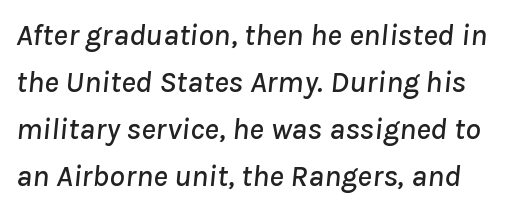
Q: Is the text italic (slanted)? A: Yes, it leans right by about 8 degrees.
Q: Is the text underlined? A: No.
Q: Is the spacing between letters normal or unusually wide? A: Normal.
Q: Is the spacing between lines tight, normal or loose? A: Normal.
Q: Width (condensed, normal, or wide)? A: Normal.
Q: Stroke contrast? A: Low.
Q: x-height? A: Medium.
Q: Monospaced? A: No.
